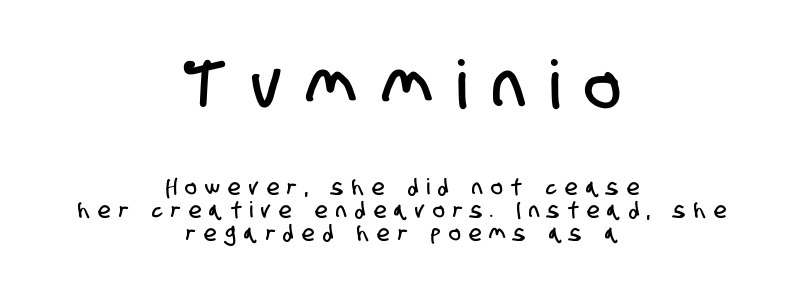
Q: Is the typeface a serif or a sans-serif typeface? A: Sans-serif.
Q: Is the text underlined? A: No.
Q: How is the paragraph aligned? A: Centered.
Q: Is the spacing between letters normal or unusually wide? A: Unusually wide.
Q: Is the spacing between lines tight, normal or loose? A: Tight.
Q: Which block of text is set in a larger size, the first (top) or the second (bottom)? A: The first (top) one.
Q: Width (condensed, normal, or wide)? A: Condensed.
Q: Stroke contrast? A: Low.
Q: x-height? A: Large.
Q: Monospaced? A: No.
